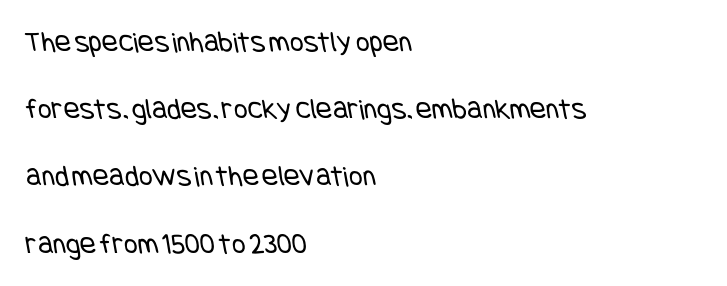
Stems here are at most as thick as an everyday book face. The face used here is rendered with its standard letterfit. A sans-serif font was chosen for this passage. Plain, unruled lines of type.
